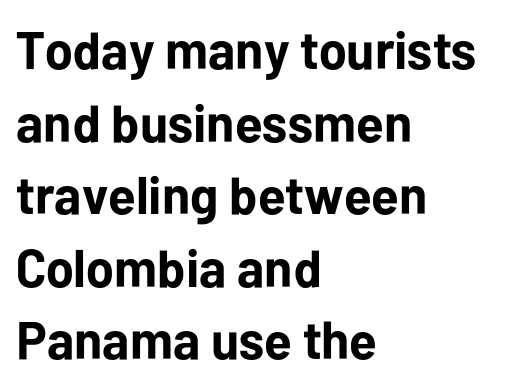
The image shows 53 px bold sans-serif type, upright; set left-aligned, normal line spacing (1.37x), normal letter spacing, not underlined; low stroke contrast and a medium x-height.
